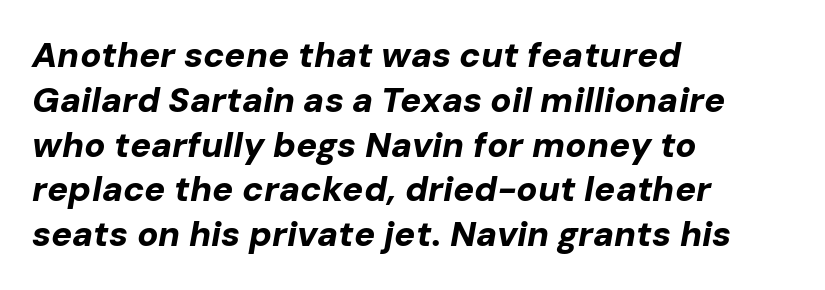
Here the designer chose a conventional face with non-uniform glyph widths. Compared with typical body copy, the letter spacing here is the same. These lines are set flush left with a ragged right edge. Summary of weight: heavy, a full bold.
